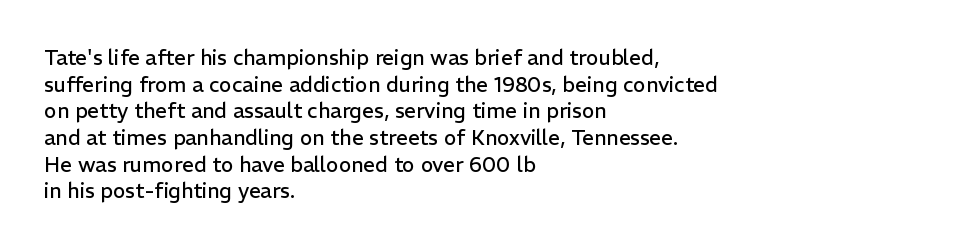
The image shows 21 px text type, upright; set left-aligned, normal line spacing (1.27x), normal letter spacing, not underlined.
